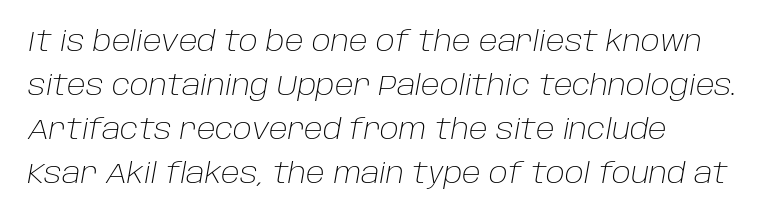
Q: Is the text bold? A: No.
Q: Is the text italic (slanted)? A: Yes, it leans right by about 10 degrees.
Q: Is the text underlined? A: No.
Q: How is the paragraph aligned? A: Left-aligned.
Q: Is the spacing between letters normal or unusually wide? A: Normal.
Q: Is the spacing between lines tight, normal or loose? A: Normal.
Q: Width (condensed, normal, or wide)? A: Normal.
Q: Stroke contrast? A: Low.
Q: x-height? A: Large.
Q: Monospaced? A: No.
